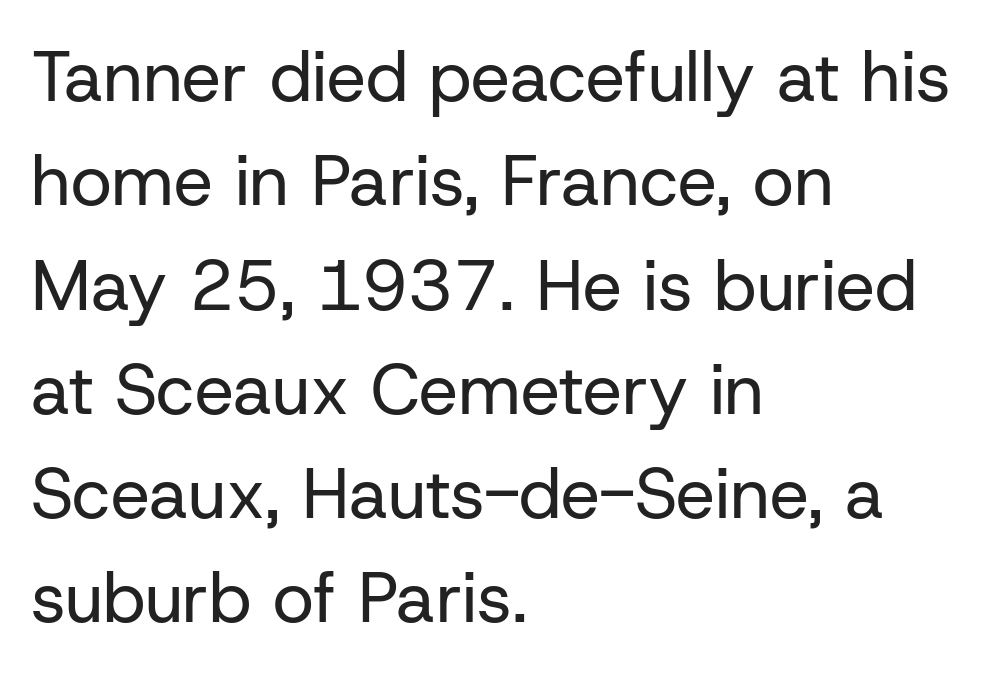
Q: Is the text bold? A: No.
Q: Is the text italic (slanted)? A: No, it is upright.
Q: Is the typeface a serif or a sans-serif typeface? A: Sans-serif.
Q: Is the text underlined? A: No.
Q: How is the paragraph aligned? A: Left-aligned.
Q: Is the spacing between letters normal or unusually wide? A: Normal.
Q: Is the spacing between lines tight, normal or loose? A: Normal.
Q: Width (condensed, normal, or wide)? A: Normal.
Q: Stroke contrast? A: Low.
Q: x-height? A: Medium.
Q: Monospaced? A: No.
